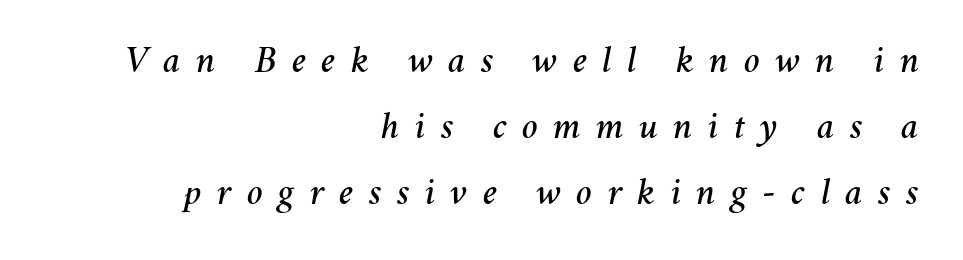
{"italic": "yes", "lean": "right", "slant_degrees": 11, "width": "normal", "stroke_contrast": "medium", "x_height": "medium", "monospaced": "no", "underline": "no", "align": "right", "line_spacing_ratio": 1.74, "letter_spacing": "wide", "letter_spacing_em": 0.4, "glyph_px": 38}
